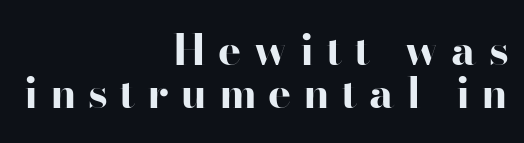
Q: Is the text bold? A: Yes.
Q: Is the text italic (slanted)? A: No, it is upright.
Q: Is the typeface a serif or a sans-serif typeface? A: Sans-serif.
Q: Is the text underlined? A: No.
Q: How is the paragraph aligned? A: Right-aligned.
Q: Is the spacing between letters normal or unusually wide? A: Unusually wide.
Q: Is the spacing between lines tight, normal or loose? A: Tight.
Q: Width (condensed, normal, or wide)? A: Wide.
Q: Stroke contrast? A: High.
Q: x-height? A: Small.
Q: Monospaced? A: No.
